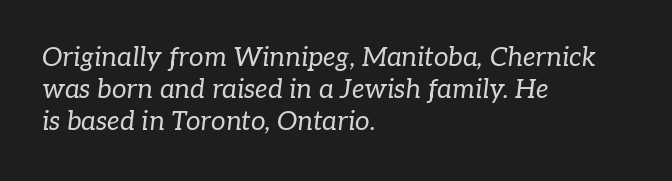
The strokes are not fattened; the text isn't bold. Every character sits at an angle, as italics do. The strip under each line holds only bare page. These lines keep a tight, regular rhythm from letter to letter. Compared with a centered layout, this one pins lines to the left instead.
